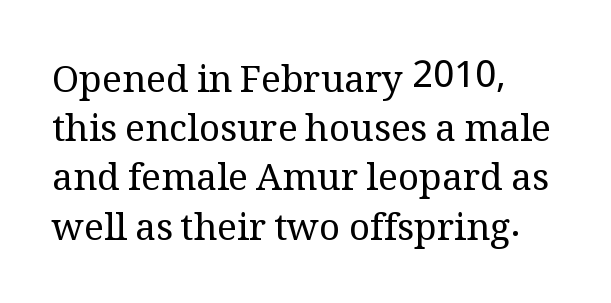
Q: Is the text bold? A: No.
Q: Is the text italic (slanted)? A: No, it is upright.
Q: Is the typeface a serif or a sans-serif typeface? A: Serif.
Q: Is the text underlined? A: No.
Q: How is the paragraph aligned? A: Left-aligned.
Q: Is the spacing between letters normal or unusually wide? A: Normal.
Q: Is the spacing between lines tight, normal or loose? A: Normal.
Q: Width (condensed, normal, or wide)? A: Normal.
Q: Stroke contrast? A: Medium.
Q: x-height? A: Medium.
Q: Monospaced? A: No.
